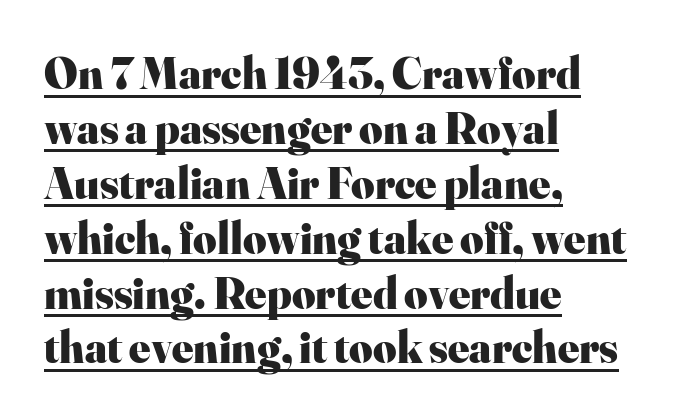
Q: Is the text bold? A: Yes.
Q: Is the text italic (slanted)? A: No, it is upright.
Q: Is the typeface a serif or a sans-serif typeface? A: Serif.
Q: Is the text underlined? A: Yes.
Q: How is the paragraph aligned? A: Left-aligned.
Q: Is the spacing between letters normal or unusually wide? A: Normal.
Q: Width (condensed, normal, or wide)? A: Normal.
Q: Stroke contrast? A: High.
Q: x-height? A: Small.
Q: Monospaced? A: No.
